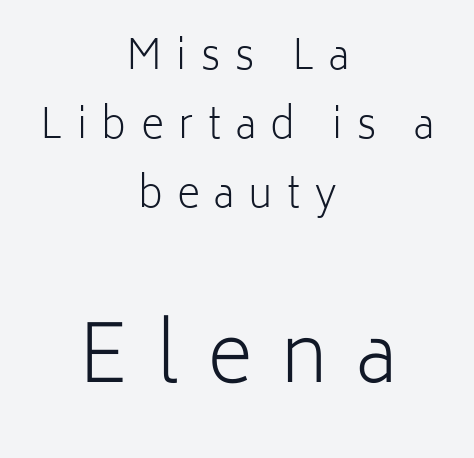
{"serif": "no", "italic": "no", "bold": "no", "weight": "light", "width": "normal", "stroke_contrast": "low", "x_height": "medium", "monospaced": "no", "underline": "no", "align": "center", "line_spacing_ratio": 1.72, "letter_spacing": "wide", "letter_spacing_em": 0.36, "larger_block": "second", "size_ratio": 1.98, "glyph_px": 79}
